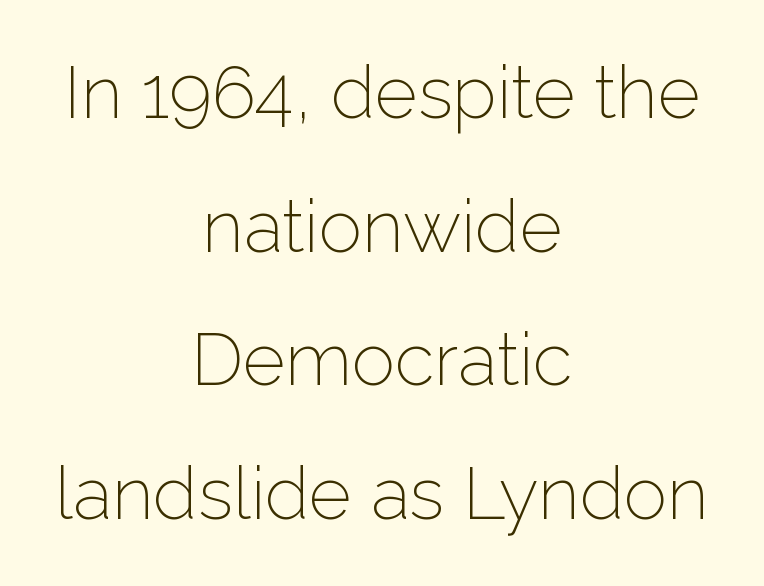
These lines stack symmetrically, like a column narrowing and widening about its center. Words float on clear page, feet unadorned. You could not count columns in this text — the font is proportionally spaced. The passage shown is not bold in any degree. The gaps between neighbouring characters are ordinary and unremarkable. Does the type have serifs? No, each stem ends abruptly.
